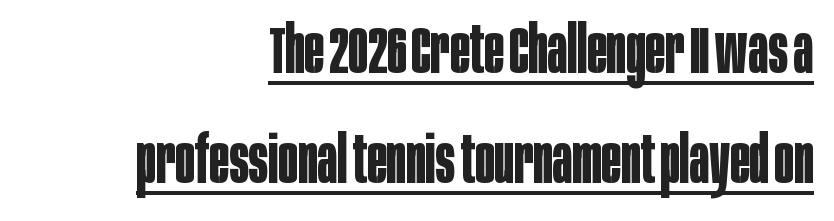
This sample carries an underscore along the baseline area. Does the leading feel generous? No, just average. The glyphs have the mass of a bold cut. Posture: straight, roman, zero tilt.
